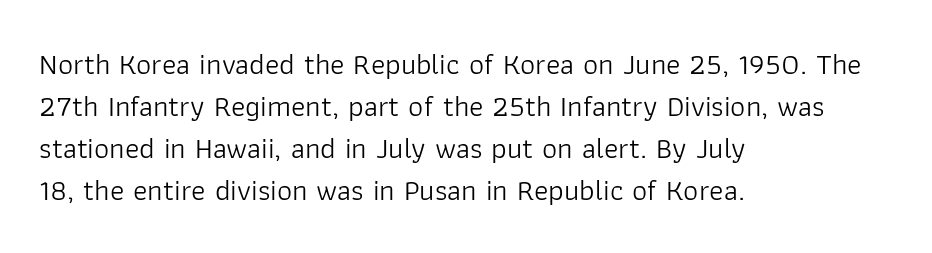
The rendering anchors every line to the left-hand side. The font sits on the lighter half of the weight spectrum, regular included. To sum up the face: it is a sans, with no serifs. Words appear dense and cohesive because spacing is normal. Designer's note — italics off, roman on. The rendering uses natural spacing where letterforms have individual widths.
